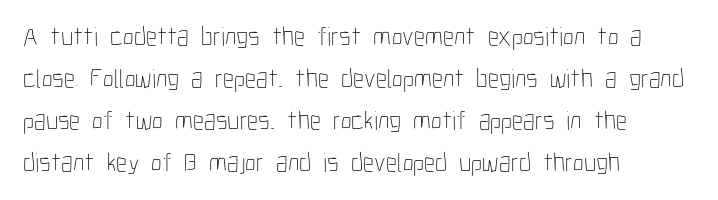
{"italic": "no", "bold": "no", "underline": "no", "align": "left", "line_spacing": "normal", "line_spacing_ratio": 1.55, "letter_spacing": "normal", "letter_spacing_em": 0.0, "glyph_px": 27}
